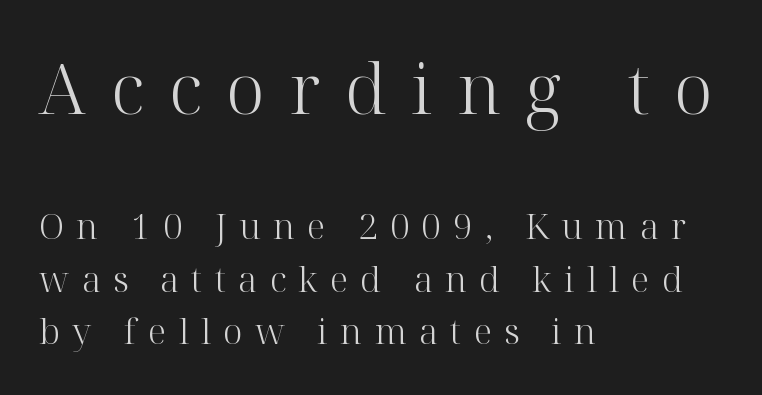
Look at the tracking — it's clearly loosened, letters drifting apart. What kind of face is this? One with serifs. Reading down the block, your eye returns to a fixed left position each line. Lines of text with bare space underneath. Think of a printed novel: that variable character pitch is what you see here. Students, observe: this is what conventionally led text looks like.
